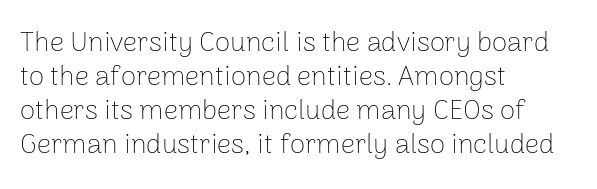
Q: Is the text bold? A: No.
Q: Is the text italic (slanted)? A: No, it is upright.
Q: Is the typeface a serif or a sans-serif typeface? A: Sans-serif.
Q: Is the text underlined? A: No.
Q: How is the paragraph aligned? A: Left-aligned.
Q: Is the spacing between letters normal or unusually wide? A: Normal.
Q: Width (condensed, normal, or wide)? A: Normal.
Q: Stroke contrast? A: Low.
Q: x-height? A: Medium.
Q: Monospaced? A: No.
